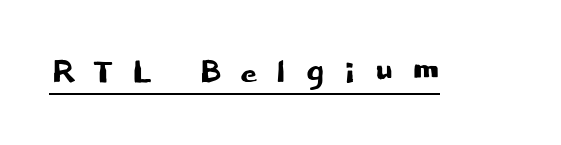
Q: Is the text italic (slanted)? A: No, it is upright.
Q: Is the typeface a serif or a sans-serif typeface? A: Sans-serif.
Q: Is the text underlined? A: Yes.
Q: Is the spacing between letters normal or unusually wide? A: Unusually wide.
Q: Width (condensed, normal, or wide)? A: Normal.
Q: Stroke contrast? A: Low.
Q: x-height? A: Large.
Q: Monospaced? A: No.
